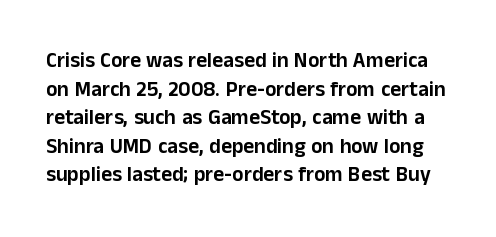
{"italic": "no", "underline": "no", "line_spacing": "normal", "line_spacing_ratio": 1.36, "letter_spacing": "normal", "letter_spacing_em": 0.0, "glyph_px": 21}
